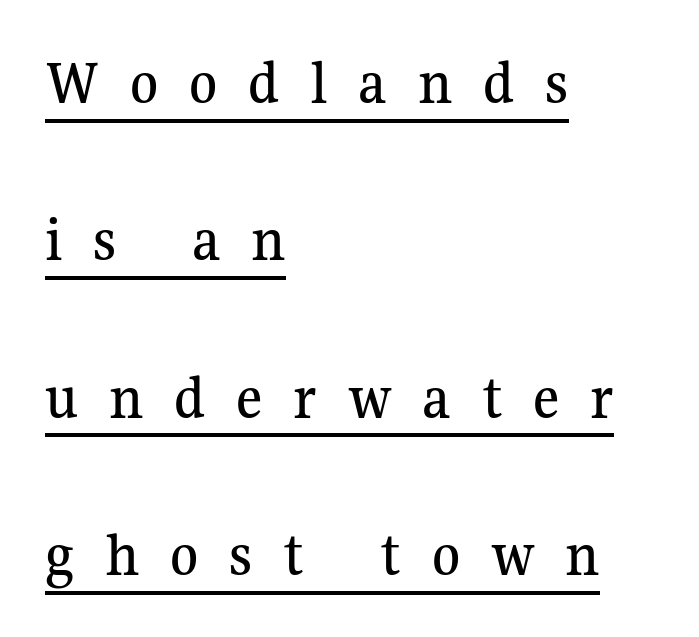
Q: Is the text italic (slanted)? A: No, it is upright.
Q: Is the typeface a serif or a sans-serif typeface? A: Serif.
Q: Is the text underlined? A: Yes.
Q: How is the paragraph aligned? A: Left-aligned.
Q: Is the spacing between letters normal or unusually wide? A: Unusually wide.
Q: Is the spacing between lines tight, normal or loose? A: Loose.
Q: Width (condensed, normal, or wide)? A: Normal.
Q: Stroke contrast? A: Medium.
Q: x-height? A: Medium.
Q: Monospaced? A: No.
